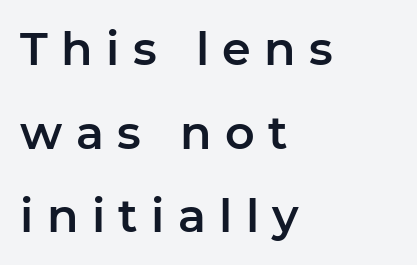
{"serif": "no", "italic": "no", "width": "normal", "stroke_contrast": "low", "x_height": "medium", "monospaced": "no", "underline": "no", "align": "left", "line_spacing_ratio": 1.82, "letter_spacing": "wide", "letter_spacing_em": 0.29, "glyph_px": 46}
